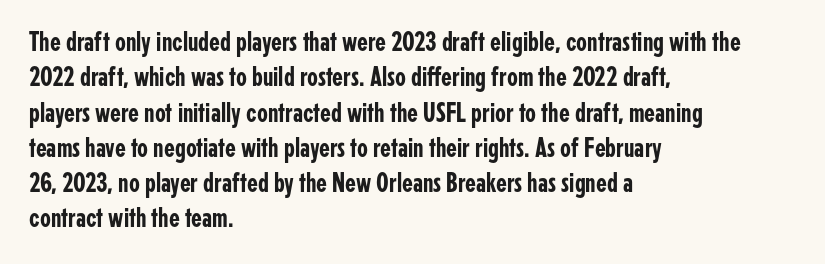
{"serif": "no", "italic": "no", "width": "condensed", "stroke_contrast": "low", "x_height": "medium", "monospaced": "no", "underline": "no", "align": "left", "line_spacing": "normal", "line_spacing_ratio": 1.26, "letter_spacing": "normal", "letter_spacing_em": 0.0, "glyph_px": 28}
